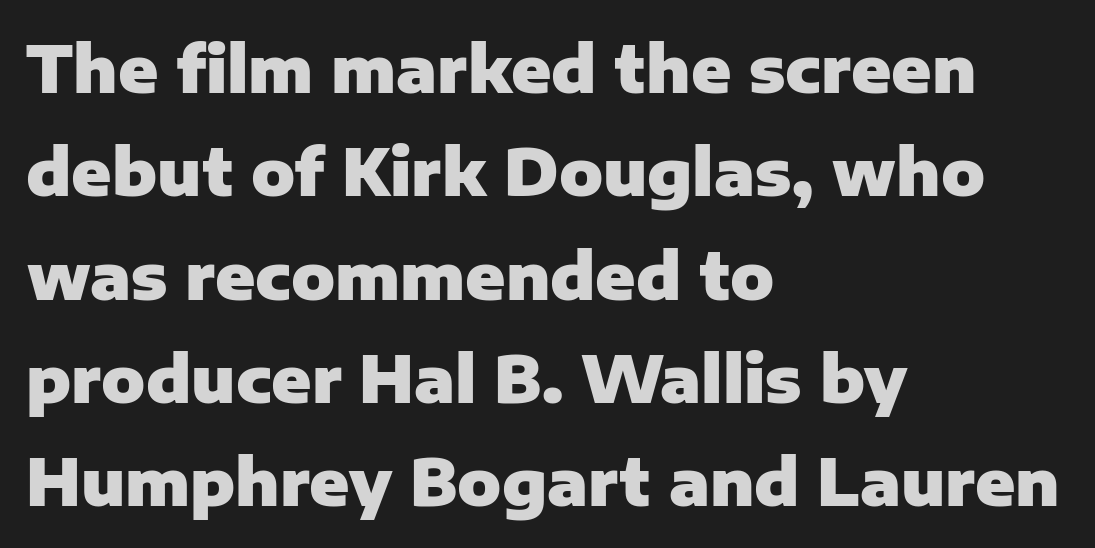
The image shows 65 px heavy sans-serif type, upright; set left-aligned, normal line spacing (1.59x), normal letter spacing, not underlined; low stroke contrast and a medium x-height.
